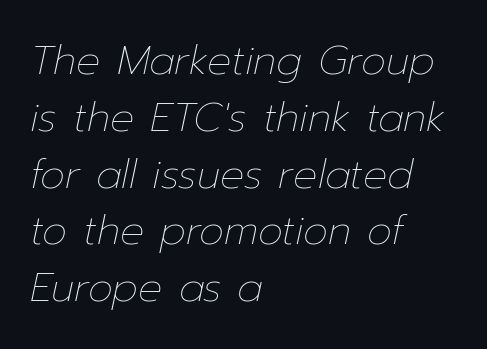
Spacing verdict: proportional, widths tailored to each character. The gap between lines stays unmarked. The rendering uses a moderate line-height, typical for paragraphs. Notice how the passage keeps a crisp vertical edge on the left only.
